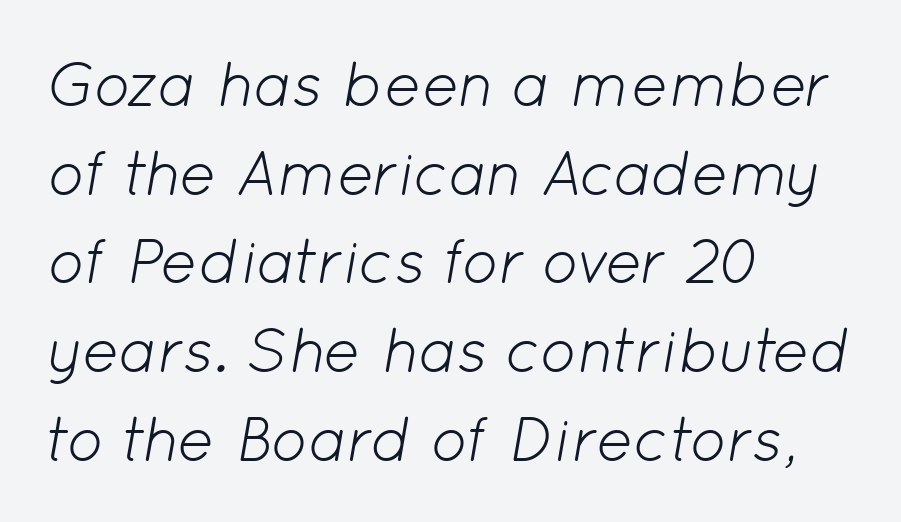
Left-aligned paragraph, ragged on the right. Is this a heavy cut? Hardly; it is regular or lighter. A typesetter would call this proportional, since set widths differ per character. Rendered with sloped, italic letterforms. Decoration check: the copy has no underline.
